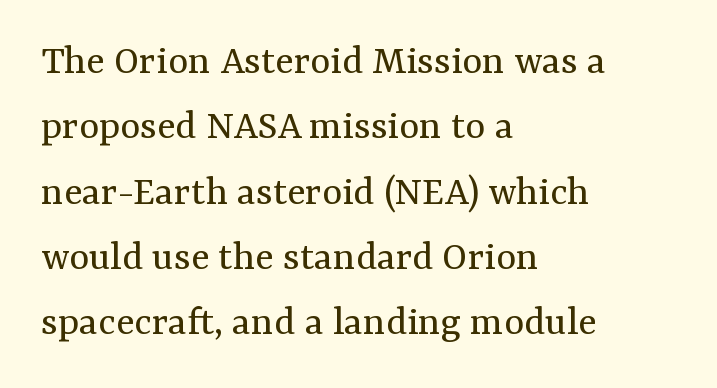
Q: Is the text bold? A: No.
Q: Is the text italic (slanted)? A: No, it is upright.
Q: Is the typeface a serif or a sans-serif typeface? A: Serif.
Q: Is the text underlined? A: No.
Q: How is the paragraph aligned? A: Left-aligned.
Q: Is the spacing between letters normal or unusually wide? A: Normal.
Q: Is the spacing between lines tight, normal or loose? A: Normal.
Q: Width (condensed, normal, or wide)? A: Normal.
Q: Stroke contrast? A: Medium.
Q: x-height? A: Medium.
Q: Monospaced? A: No.
